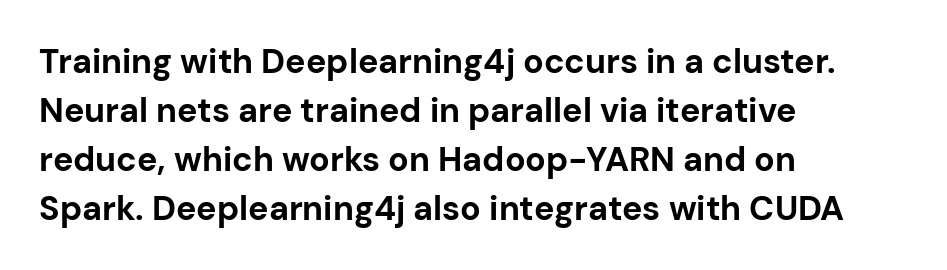
The image shows 34 px bold sans-serif type, upright; set left-aligned, normal line spacing (1.44x), normal letter spacing, not underlined; low stroke contrast and a medium x-height.
